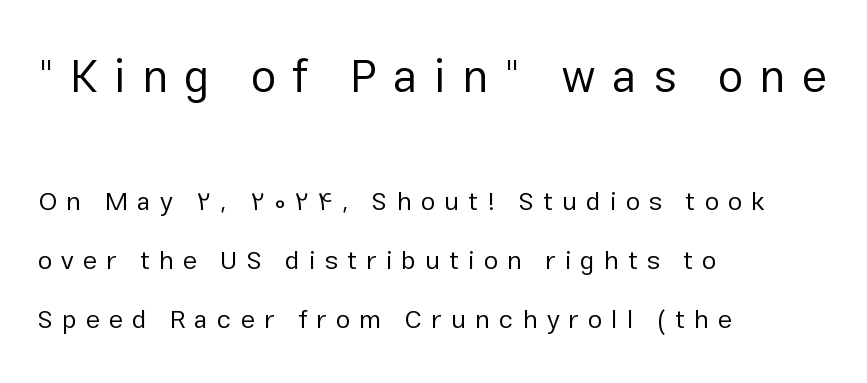
Q: Is the text bold? A: No.
Q: Is the text italic (slanted)? A: No, it is upright.
Q: Is the typeface a serif or a sans-serif typeface? A: Sans-serif.
Q: Is the text underlined? A: No.
Q: How is the paragraph aligned? A: Left-aligned.
Q: Is the spacing between letters normal or unusually wide? A: Unusually wide.
Q: Is the spacing between lines tight, normal or loose? A: Loose.
Q: Which block of text is set in a larger size, the first (top) or the second (bottom)? A: The first (top) one.
Q: Width (condensed, normal, or wide)? A: Normal.
Q: Stroke contrast? A: Low.
Q: x-height? A: Medium.
Q: Monospaced? A: No.
